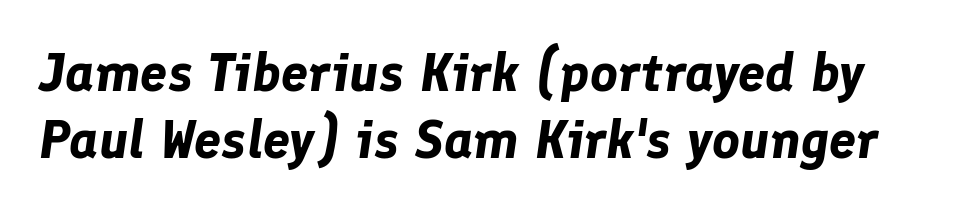
The image shows 54 px bold type, italic (leaning right); set normal line spacing (1.25x), normal letter spacing, not underlined; low stroke contrast and a medium x-height.
